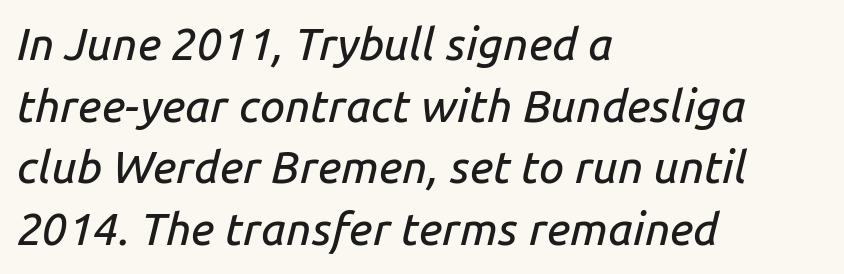
{"italic": "yes", "lean": "right", "slant_degrees": 14, "width": "normal", "stroke_contrast": "low", "x_height": "medium", "monospaced": "no", "underline": "no", "align": "left", "line_spacing": "normal", "line_spacing_ratio": 1.37, "letter_spacing": "normal", "letter_spacing_em": 0.0, "glyph_px": 45}
